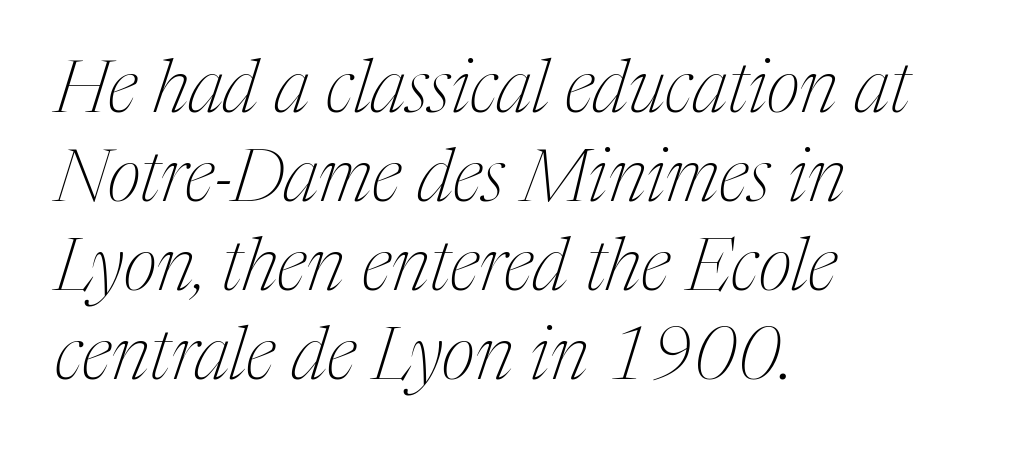
{"serif": "yes", "italic": "yes", "lean": "right", "slant_degrees": 17, "bold": "no", "weight": "thin", "width": "condensed", "stroke_contrast": "medium", "x_height": "medium", "monospaced": "no", "underline": "no", "align": "left", "line_spacing_ratio": 1.22, "letter_spacing": "normal", "letter_spacing_em": 0.0, "glyph_px": 73}
